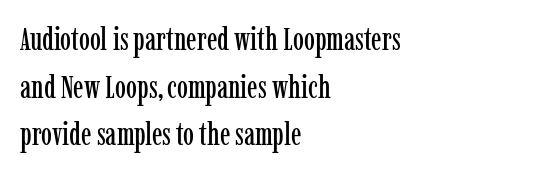
{"serif": "yes", "italic": "no", "width": "condensed", "stroke_contrast": "low", "x_height": "medium", "monospaced": "no", "underline": "no", "align": "left", "line_spacing": "normal", "line_spacing_ratio": 1.54, "letter_spacing": "normal", "letter_spacing_em": 0.0, "glyph_px": 31}
